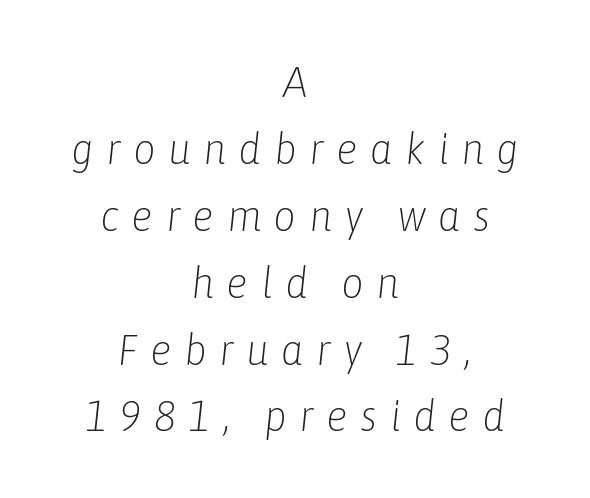
The image shows 44 px light, condensed type, italic (leaning right); set centered, normal line spacing (1.52x), unusually wide letter spacing (+0.28 em), not underlined; low stroke contrast and a medium x-height.
